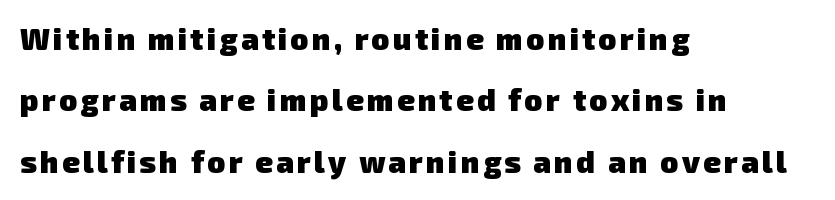
The image shows 30 px heavy sans-serif type; set left-aligned, loose line spacing (2.05x), not underlined; low stroke contrast and a medium x-height.
